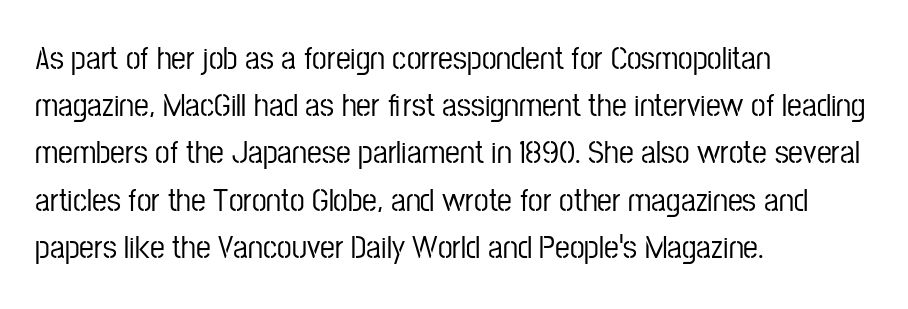
A typesetter would call this leading conventional body-copy spacing. Honestly, there is no underline to notice here at all. Serif or sans? Sans — the stroke terminals are bare. These lines are set flush left with a ragged right edge. Note the varied advance widths — an 'i' is clearly narrower than an 'm'. Vertical strokes here are truly vertical.
